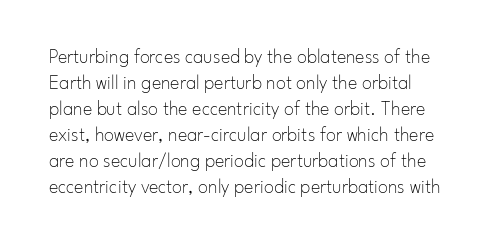
Italic: no, the glyphs are upright roman. Successive baselines arrive at the customary interval. Descender tails drop into unmarked territory. Stroke thickness stays within the range of a standard reading face or lighter. Spacing between characters is what you'd get straight out of the box.
